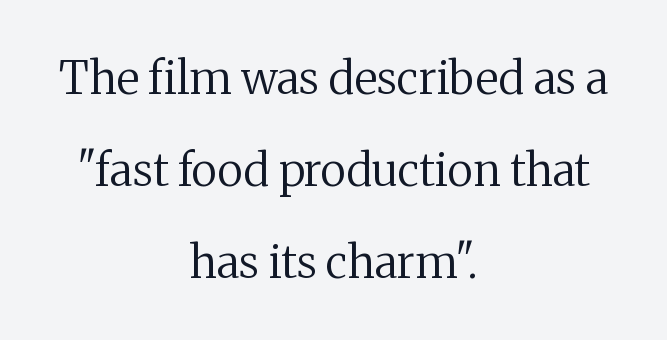
Q: Is the text bold? A: No.
Q: Is the text italic (slanted)? A: No, it is upright.
Q: Is the typeface a serif or a sans-serif typeface? A: Serif.
Q: Is the text underlined? A: No.
Q: How is the paragraph aligned? A: Centered.
Q: Is the spacing between letters normal or unusually wide? A: Normal.
Q: Is the spacing between lines tight, normal or loose? A: Loose.
Q: Width (condensed, normal, or wide)? A: Normal.
Q: Stroke contrast? A: Medium.
Q: x-height? A: Medium.
Q: Monospaced? A: No.
